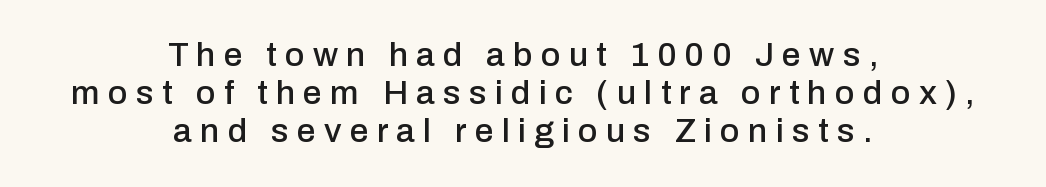
{"serif": "no", "italic": "no", "width": "normal", "stroke_contrast": "low", "x_height": "medium", "monospaced": "no", "underline": "no", "align": "center", "line_spacing": "tight", "line_spacing_ratio": 1.12, "letter_spacing": "wide", "letter_spacing_em": 0.24, "glyph_px": 34}
